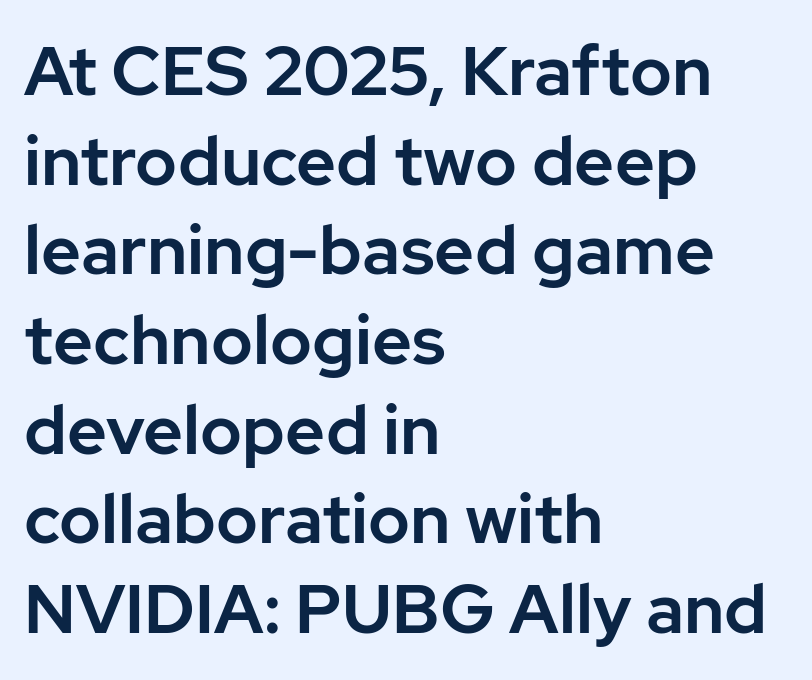
This is the regular roman posture of the typeface. In terms of letterspacing, this is plain default setting. What kind of face is this? One without serifs — a sans. Clear beneath every line of the passage. How would I describe the line gaps? Plain and ordinary. Where is the straight margin? On the left.
